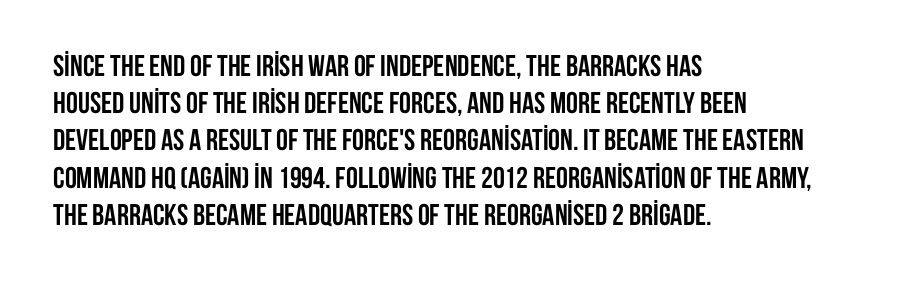
The image shows 30 px semibold, condensed sans-serif type, upright; set left-aligned, line spacing 1.24x, normal letter spacing, not underlined; low stroke contrast and a large x-height.
